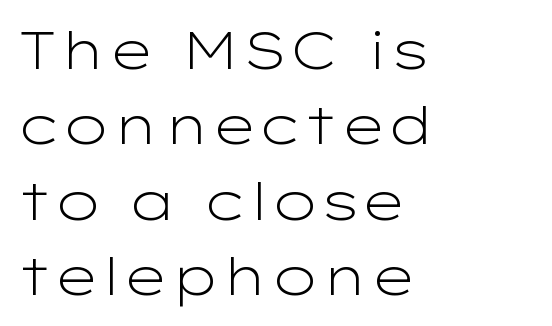
A typesetter would call this proportional, since set widths differ per character. One glance says typical: line gaps are just what's usual. The strip under each line holds only bare page. This sample is left-justified, so line endings fall wherever the words run out. Ordinary non-slanted type is in use.
